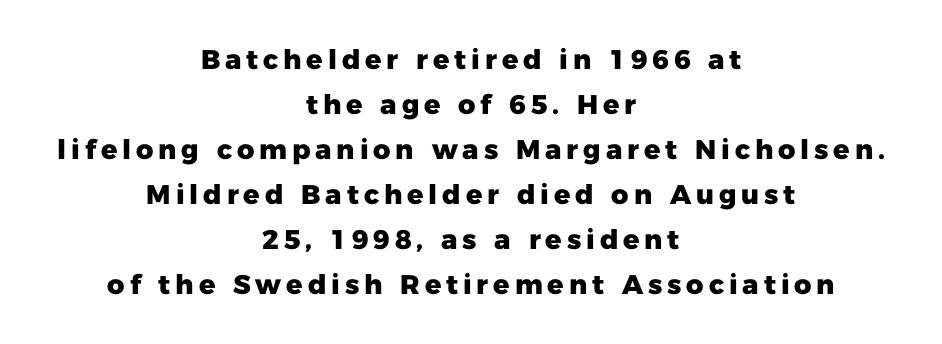
The block of text has a typical density, with ordinary space between rows. This sample is center-justified, so both line endings float freely. Summary of weight: heavy, a full bold. The font's upright variant was chosen for this text. No word sits above an underline.
